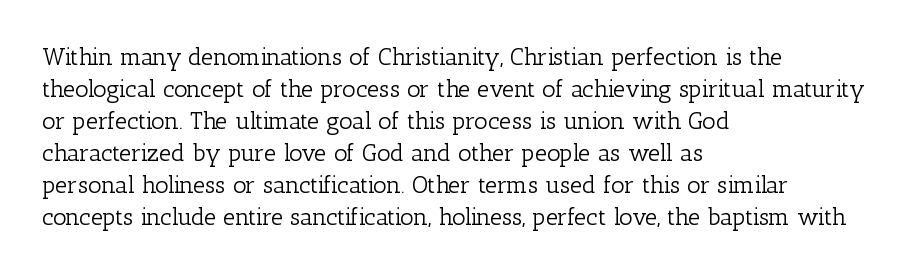
The image shows 24 px text type, upright; set left-aligned, normal line spacing (1.33x), normal letter spacing, not underlined.
